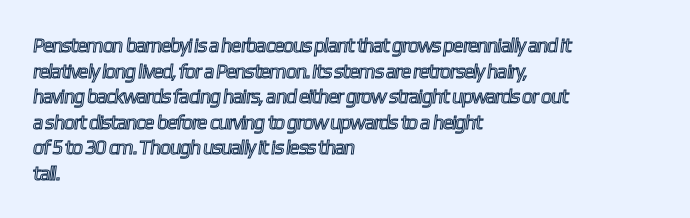
The image shows 20 px text type; set left-aligned, normal line spacing (1.28x), normal letter spacing, not underlined.
